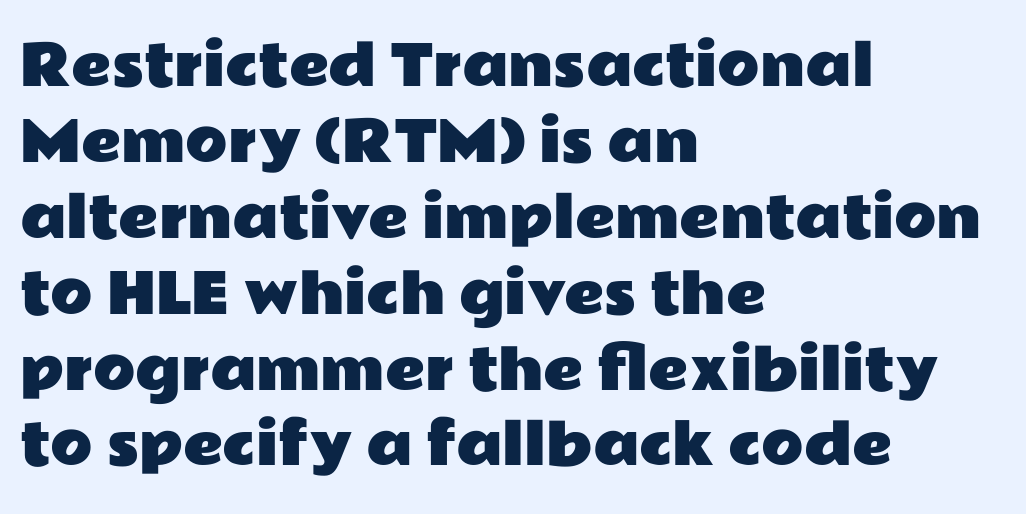
Q: Is the text italic (slanted)? A: No, it is upright.
Q: Is the typeface a serif or a sans-serif typeface? A: Sans-serif.
Q: Is the text underlined? A: No.
Q: How is the paragraph aligned? A: Left-aligned.
Q: Is the spacing between letters normal or unusually wide? A: Normal.
Q: Is the spacing between lines tight, normal or loose? A: Normal.
Q: Width (condensed, normal, or wide)? A: Wide.
Q: Stroke contrast? A: Low.
Q: x-height? A: Medium.
Q: Monospaced? A: No.
